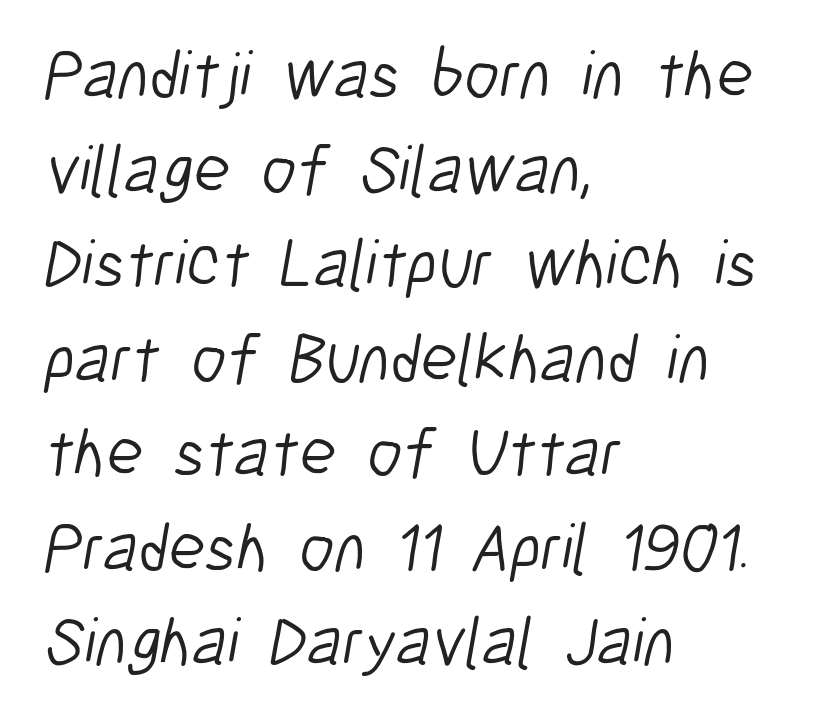
Is this a fixed-width face? No — the glyphs have proportional, varying widths. Is this a heavy cut? Hardly; it is regular or lighter. This sample is left-justified, so line endings fall wherever the words run out. Does extra space separate the letters? No, they use regular spacing. This block has exactly the height ordinary leading produces. The glyphs are unaccompanied by any horizontal stroke below them.
